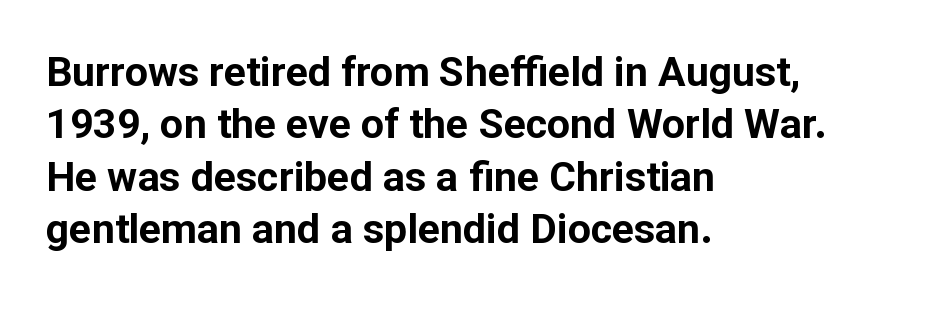
The image shows 41 px bold sans-serif type, upright; set left-aligned, normal line spacing (1.28x), normal letter spacing, not underlined; low stroke contrast and a medium x-height.
